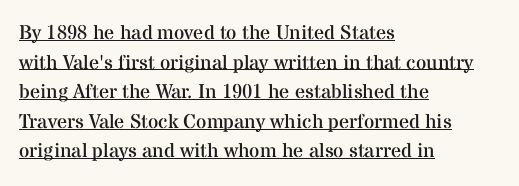
The image shows 20 px text type, upright; set left-aligned, normal line spacing (1.48x), normal letter spacing, underlined.
